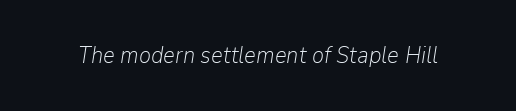
Q: Is the text bold? A: No.
Q: Is the text italic (slanted)? A: Yes, it leans right by about 9 degrees.
Q: Is the text underlined? A: No.
Q: Is the spacing between letters normal or unusually wide? A: Normal.
